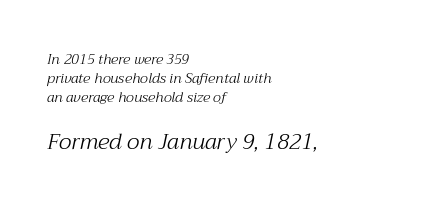
{"italic": "yes", "lean": "right", "slant_degrees": 12, "bold": "no", "underline": "no", "align": "left", "line_spacing": "normal", "line_spacing_ratio": 1.36, "letter_spacing": "normal", "letter_spacing_em": 0.0, "larger_block": "second", "size_ratio": 1.57, "glyph_px": 22}
